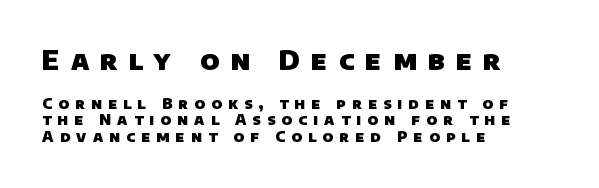
{"bold": "yes", "underline": "no", "align": "left", "line_spacing": "tight", "line_spacing_ratio": 1.09, "letter_spacing": "wide", "letter_spacing_em": 0.41, "larger_block": "first", "size_ratio": 1.8, "glyph_px": 27}
